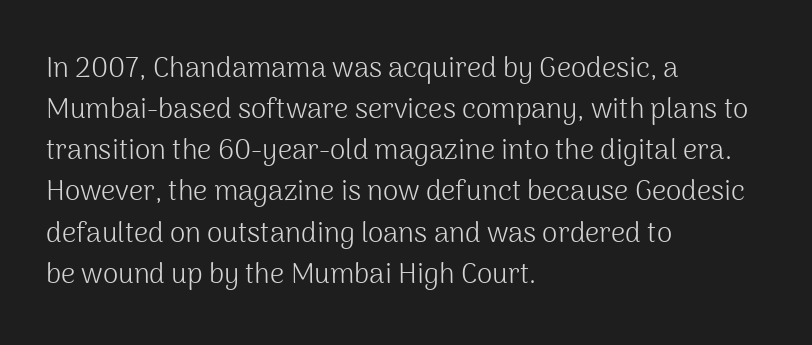
The image shows 28 px light sans-serif type, upright; set left-aligned, normal line spacing (1.47x), normal letter spacing, not underlined; medium stroke contrast and a medium x-height.
